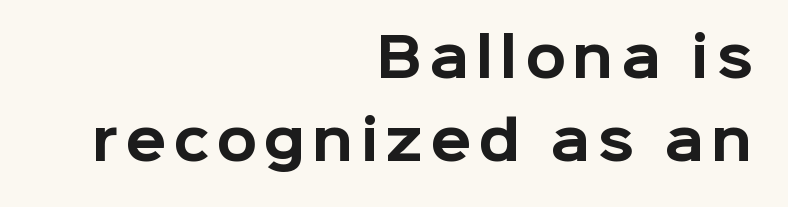
{"serif": "no", "italic": "no", "bold": "yes", "weight": "bold", "width": "normal", "stroke_contrast": "low", "x_height": "medium", "monospaced": "no", "underline": "no", "align": "right", "line_spacing": "normal", "line_spacing_ratio": 1.56, "glyph_px": 53}
